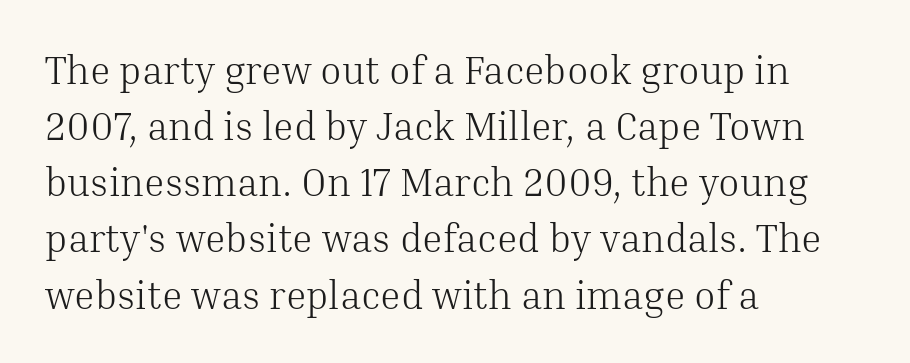
The image shows 39 px light serif type, upright; set left-aligned, normal line spacing (1.44x), normal letter spacing, not underlined; medium stroke contrast and a medium x-height.
